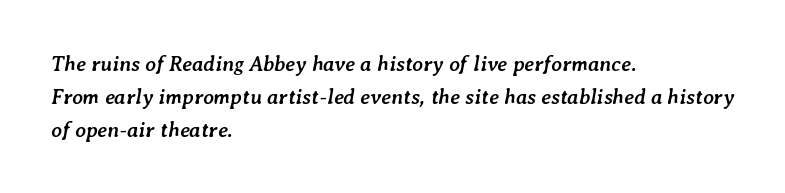
Q: Is the text bold? A: Yes.
Q: Is the text italic (slanted)? A: Yes, it leans right by about 7 degrees.
Q: Is the text underlined? A: No.
Q: How is the paragraph aligned? A: Left-aligned.
Q: Is the spacing between letters normal or unusually wide? A: Normal.
Q: Is the spacing between lines tight, normal or loose? A: Normal.
